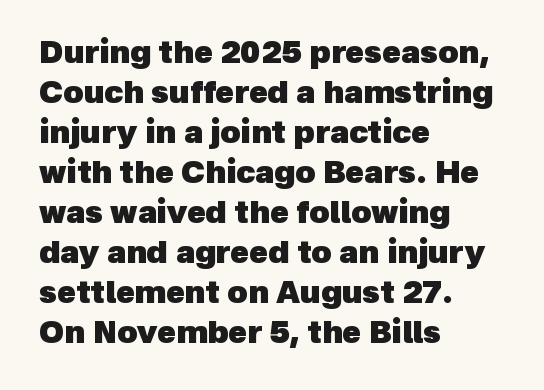
The image shows 31 px heavy sans-serif type; set left-aligned, normal line spacing (1.29x), normal letter spacing, not underlined; a medium x-height.
